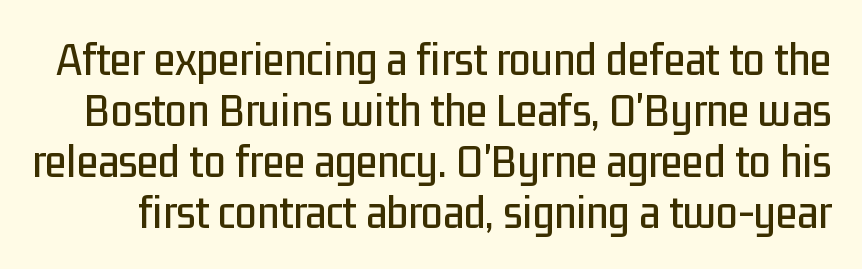
Short note: letters normally spaced. Words float on clear page, feet unadorned. The block of text is dense from top to bottom, with scant space between rows. These lines are rendered in a variable-pitch font. The typography opts for an upright posture over an oblique one. Note: no serifs on the glyphs.
